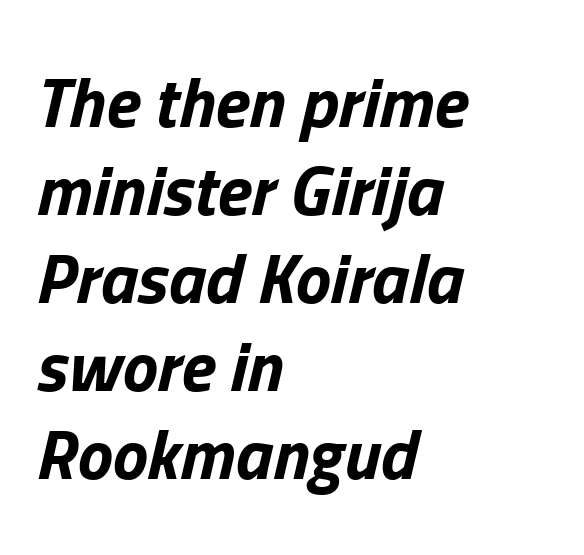
{"italic": "yes", "lean": "right", "slant_degrees": 13, "bold": "yes", "weight": "bold", "width": "normal", "stroke_contrast": "low", "x_height": "medium", "monospaced": "no", "underline": "no", "align": "left", "line_spacing_ratio": 1.24, "letter_spacing": "normal", "letter_spacing_em": 0.0, "glyph_px": 71}
